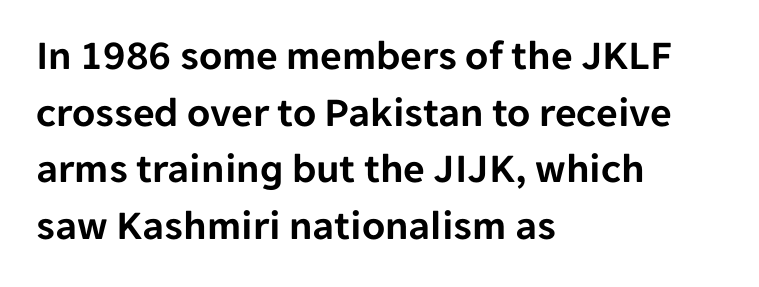
Q: Is the text italic (slanted)? A: No, it is upright.
Q: Is the typeface a serif or a sans-serif typeface? A: Sans-serif.
Q: Is the text underlined? A: No.
Q: How is the paragraph aligned? A: Left-aligned.
Q: Is the spacing between letters normal or unusually wide? A: Normal.
Q: Is the spacing between lines tight, normal or loose? A: Normal.
Q: Width (condensed, normal, or wide)? A: Normal.
Q: Stroke contrast? A: Low.
Q: x-height? A: Medium.
Q: Monospaced? A: No.
